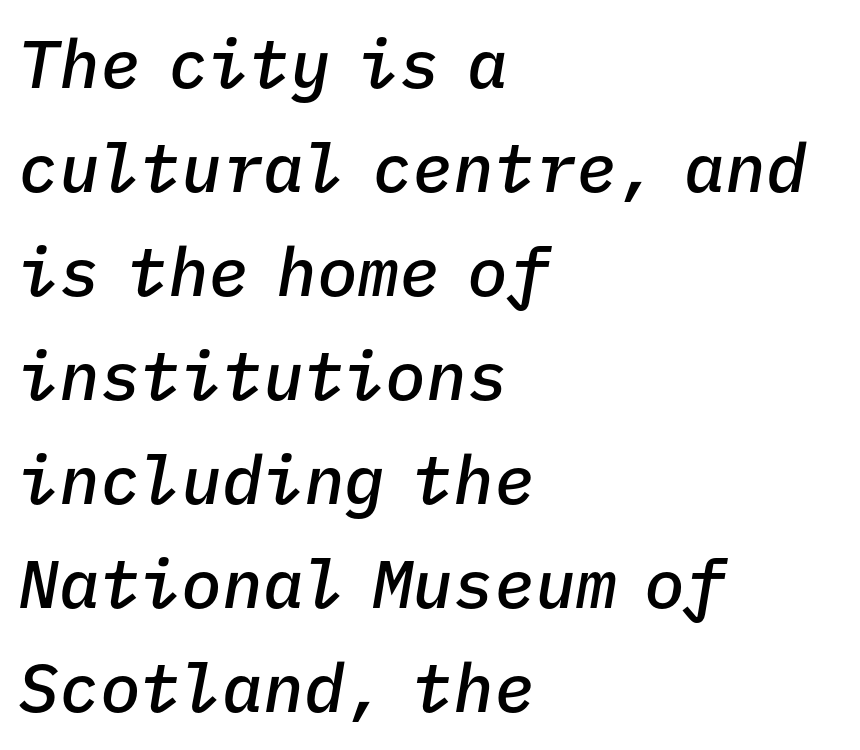
The image shows 68 px semibold type, italic (leaning right), monospaced; set left-aligned, normal line spacing (1.53x), normal letter spacing, not underlined; low stroke contrast and a medium x-height.
